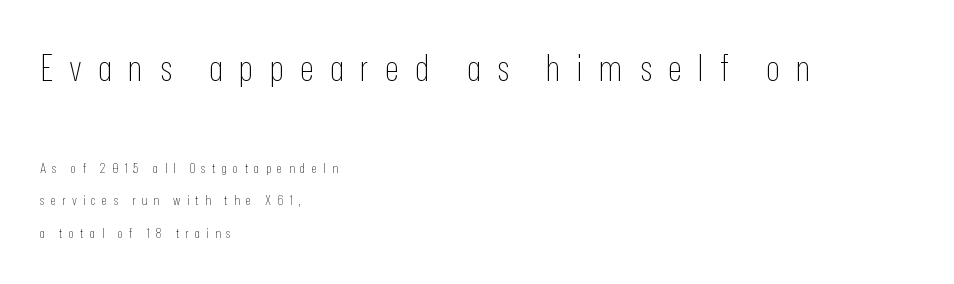
{"serif": "no", "italic": "no", "bold": "no", "weight": "thin", "width": "condensed", "stroke_contrast": "low", "x_height": "medium", "monospaced": "no", "underline": "no", "align": "left", "line_spacing": "loose", "line_spacing_ratio": 2.35, "letter_spacing": "wide", "letter_spacing_em": 0.44, "larger_block": "first", "size_ratio": 2.64, "glyph_px": 37}
